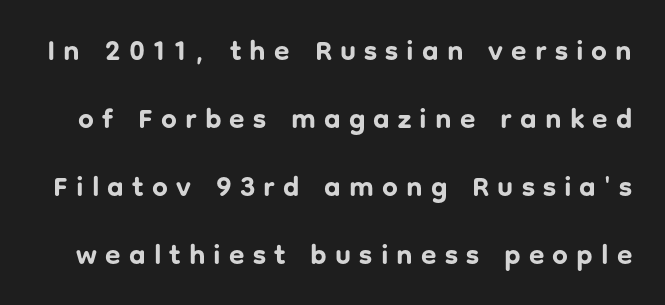
The words here are not underlined. The characters look thick and weighty, a clear bold. Honestly, the letter spacing is so wide it's the main thing you notice. Do the characters align in a grid? No, the font is proportional.
